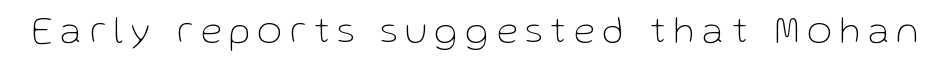
{"serif": "no", "italic": "no", "bold": "no", "weight": "thin", "width": "normal", "stroke_contrast": "low", "x_height": "medium", "monospaced": "no", "underline": "no", "letter_spacing": "wide", "letter_spacing_em": 0.22, "glyph_px": 38}
